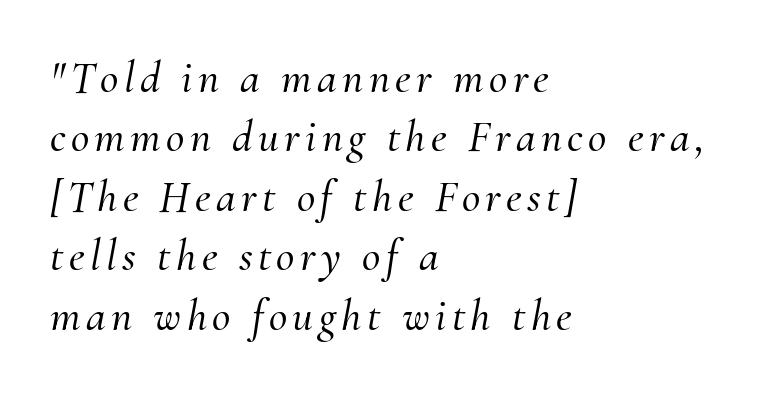
{"serif": "yes", "italic": "yes", "lean": "right", "slant_degrees": 10, "width": "normal", "stroke_contrast": "medium", "x_height": "small", "monospaced": "no", "underline": "no", "align": "left", "line_spacing": "normal", "line_spacing_ratio": 1.32, "glyph_px": 45}
